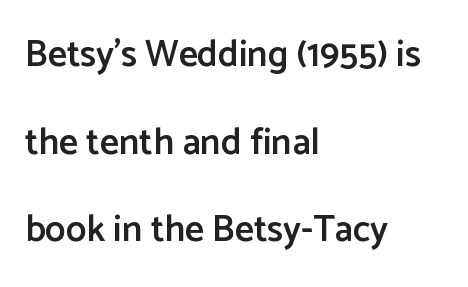
{"serif": "no", "italic": "no", "bold": "semi", "weight": "semibold", "width": "normal", "stroke_contrast": "low", "x_height": "medium", "monospaced": "no", "underline": "no", "align": "left", "line_spacing": "loose", "line_spacing_ratio": 2.37, "letter_spacing": "normal", "letter_spacing_em": 0.0, "glyph_px": 37}
